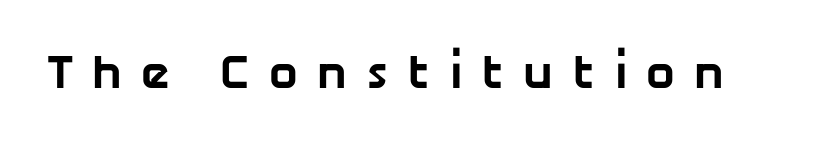
Compared with an ordinary text face, these strokes are far heavier — a full bold. Observe the absence of serifs on each vertical stroke in this sample. A clean baseline with only descenders dipping below it. Someone cranked the tracking dial way up on this one. Spacing verdict: proportional, widths tailored to each character.
